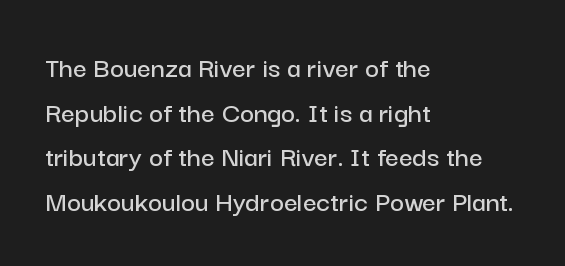
Q: Is the text italic (slanted)? A: No, it is upright.
Q: Is the typeface a serif or a sans-serif typeface? A: Sans-serif.
Q: Is the text underlined? A: No.
Q: How is the paragraph aligned? A: Left-aligned.
Q: Is the spacing between letters normal or unusually wide? A: Normal.
Q: Is the spacing between lines tight, normal or loose? A: Normal.
Q: Width (condensed, normal, or wide)? A: Normal.
Q: Stroke contrast? A: Low.
Q: x-height? A: Medium.
Q: Monospaced? A: No.
